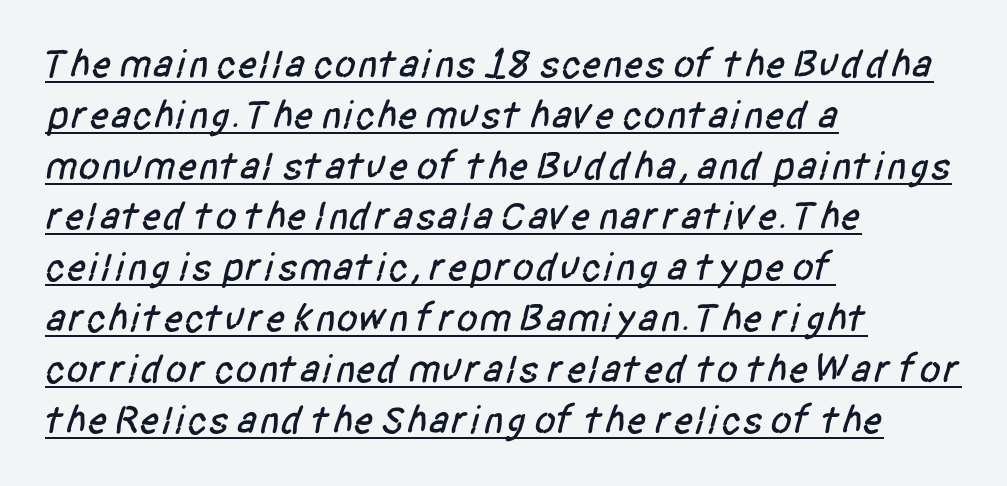
{"serif": "no", "width": "condensed", "stroke_contrast": "low", "x_height": "large", "monospaced": "no", "underline": "yes", "align": "left", "line_spacing": "normal", "line_spacing_ratio": 1.27, "letter_spacing": "normal", "letter_spacing_em": 0.0, "glyph_px": 40}
